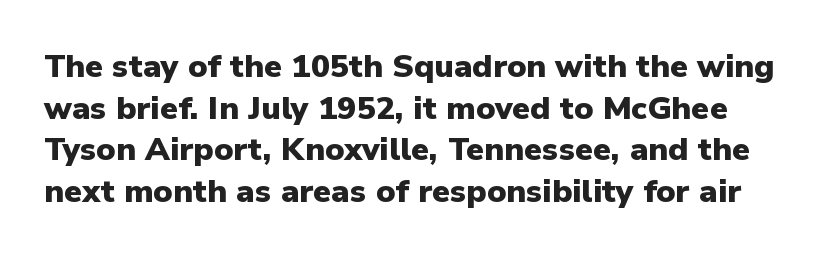
The image shows 32 px heavy sans-serif type, upright; set normal line spacing (1.3x), normal letter spacing, not underlined; low stroke contrast and a medium x-height.
